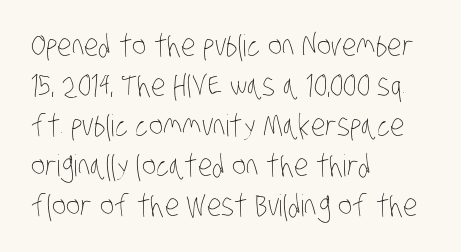
{"bold": "no", "weight": "thin", "width": "condensed", "stroke_contrast": "low", "x_height": "large", "monospaced": "no", "underline": "no", "align": "left", "line_spacing": "normal", "line_spacing_ratio": 1.33, "letter_spacing": "normal", "letter_spacing_em": 0.0, "glyph_px": 30}
